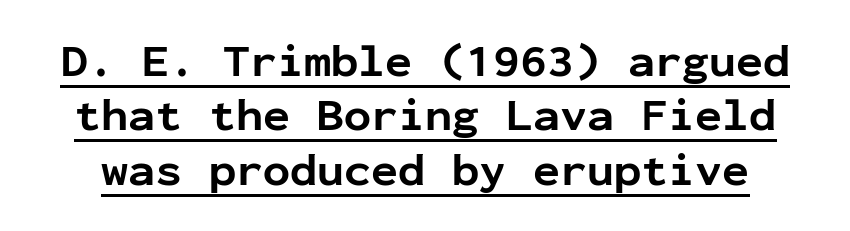
Q: Is the text bold? A: Yes.
Q: Is the text italic (slanted)? A: No, it is upright.
Q: Is the typeface a serif or a sans-serif typeface? A: Sans-serif.
Q: Is the text underlined? A: Yes.
Q: Is the spacing between letters normal or unusually wide? A: Normal.
Q: Width (condensed, normal, or wide)? A: Normal.
Q: Stroke contrast? A: Low.
Q: x-height? A: Medium.
Q: Monospaced? A: Yes.
